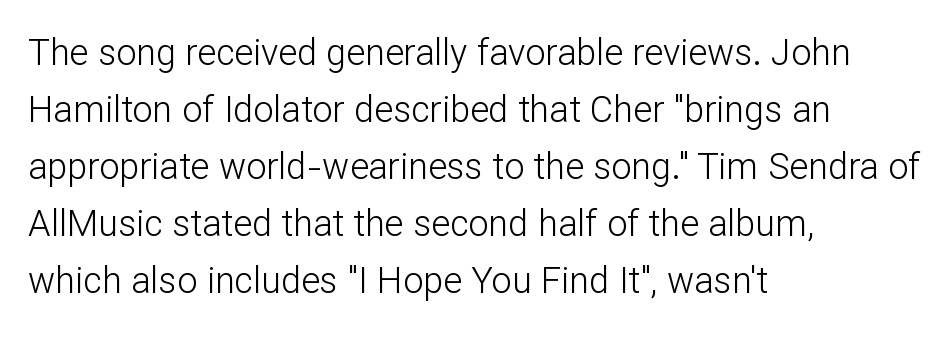
The image shows 36 px light sans-serif type, upright; set left-aligned, normal line spacing (1.58x), normal letter spacing, not underlined; low stroke contrast and a medium x-height.
